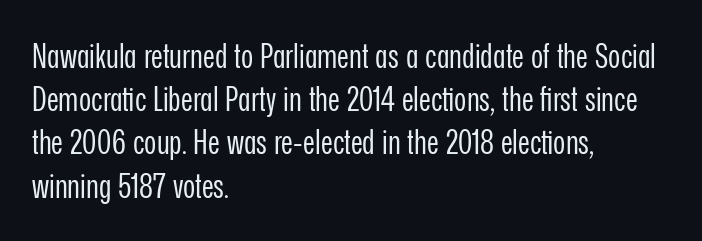
{"serif": "no", "italic": "no", "bold": "no", "weight": "regular", "width": "condensed", "stroke_contrast": "low", "x_height": "medium", "monospaced": "no", "underline": "no", "align": "left", "line_spacing": "normal", "line_spacing_ratio": 1.31, "letter_spacing": "normal", "letter_spacing_em": 0.0, "glyph_px": 33}
